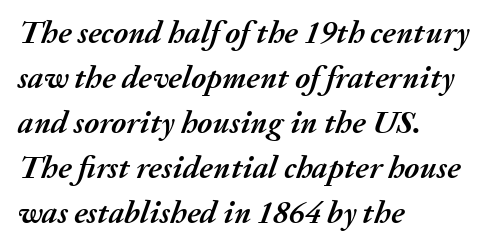
The image shows 32 px semibold type, italic (leaning right); set left-aligned, normal line spacing (1.41x), normal letter spacing, not underlined; medium stroke contrast and a medium x-height.
